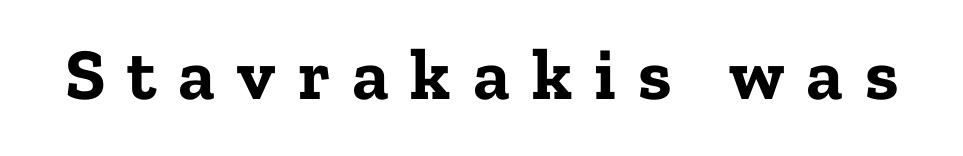
{"serif": "yes", "italic": "no", "bold": "yes", "weight": "bold", "width": "normal", "stroke_contrast": "low", "x_height": "medium", "monospaced": "no", "underline": "no", "letter_spacing": "wide", "letter_spacing_em": 0.3, "glyph_px": 73}
